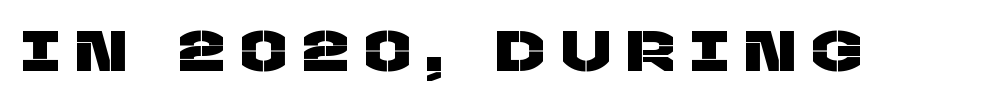
The image shows 58 px sans-serif type; set unusually wide letter spacing (+0.31 em), not underlined; low stroke contrast and a large x-height.
